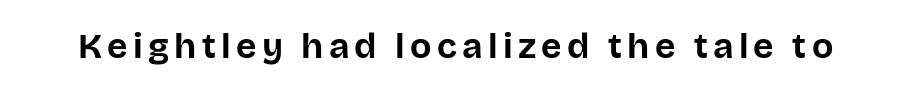
Q: Is the text bold? A: Yes.
Q: Is the text italic (slanted)? A: No, it is upright.
Q: Is the typeface a serif or a sans-serif typeface? A: Sans-serif.
Q: Is the text underlined? A: No.
Q: Width (condensed, normal, or wide)? A: Normal.
Q: Stroke contrast? A: Low.
Q: x-height? A: Large.
Q: Monospaced? A: No.
